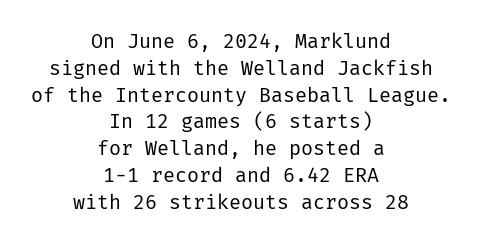
{"italic": "no", "bold": "no", "underline": "no", "align": "center", "line_spacing": "normal", "line_spacing_ratio": 1.34, "letter_spacing": "normal", "letter_spacing_em": 0.0, "glyph_px": 20}
